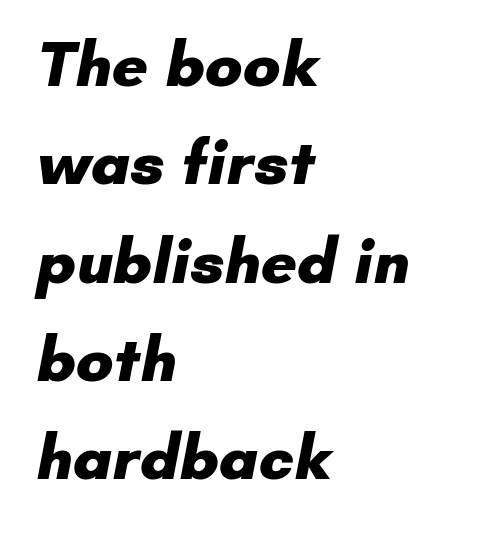
The image shows 63 px heavy sans-serif type; set left-aligned, normal line spacing (1.56x), normal letter spacing, not underlined; low stroke contrast and a small x-height.
